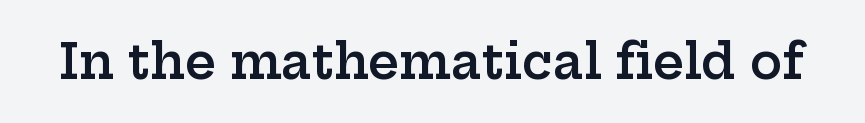
Q: Is the text bold? A: Semi-bold.
Q: Is the text italic (slanted)? A: No, it is upright.
Q: Is the typeface a serif or a sans-serif typeface? A: Serif.
Q: Is the text underlined? A: No.
Q: Is the spacing between letters normal or unusually wide? A: Normal.
Q: Width (condensed, normal, or wide)? A: Wide.
Q: Stroke contrast? A: Low.
Q: x-height? A: Medium.
Q: Monospaced? A: No.
